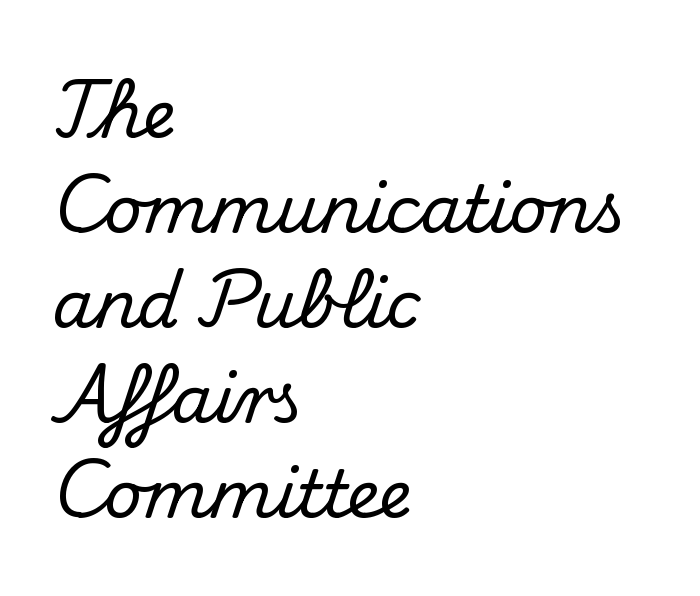
{"serif": "yes", "width": "normal", "stroke_contrast": "medium", "x_height": "small", "monospaced": "no", "underline": "no", "align": "left", "line_spacing": "normal", "line_spacing_ratio": 1.44, "letter_spacing": "normal", "letter_spacing_em": 0.0, "glyph_px": 66}
